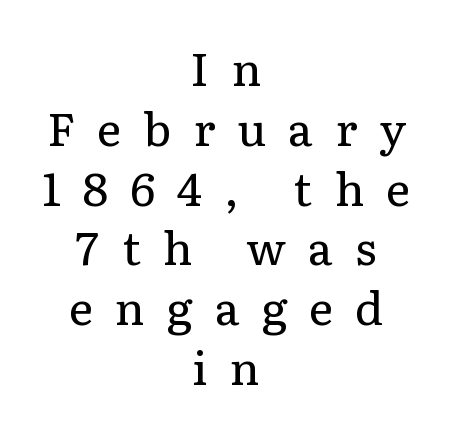
Q: Is the text bold? A: No.
Q: Is the text italic (slanted)? A: No, it is upright.
Q: Is the typeface a serif or a sans-serif typeface? A: Serif.
Q: Is the text underlined? A: No.
Q: How is the paragraph aligned? A: Centered.
Q: Is the spacing between letters normal or unusually wide? A: Unusually wide.
Q: Is the spacing between lines tight, normal or loose? A: Normal.
Q: Width (condensed, normal, or wide)? A: Normal.
Q: Stroke contrast? A: Low.
Q: x-height? A: Medium.
Q: Monospaced? A: No.
